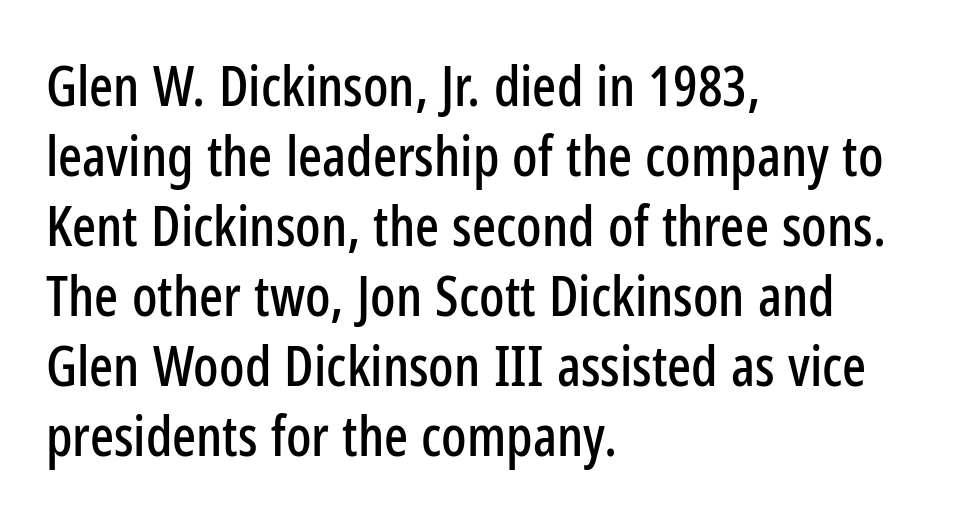
The image shows 56 px condensed sans-serif type, upright; set left-aligned, normal line spacing (1.25x), normal letter spacing, not underlined; low stroke contrast and a medium x-height.
